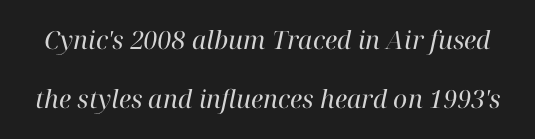
The image shows 25 px text type, italic (leaning right); set loose line spacing (2.38x), normal letter spacing, not underlined.
